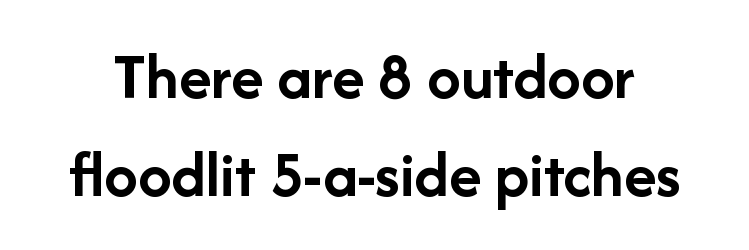
Q: Is the text bold? A: Yes.
Q: Is the text italic (slanted)? A: No, it is upright.
Q: Is the typeface a serif or a sans-serif typeface? A: Sans-serif.
Q: Is the text underlined? A: No.
Q: Is the spacing between letters normal or unusually wide? A: Normal.
Q: Is the spacing between lines tight, normal or loose? A: Normal.
Q: Width (condensed, normal, or wide)? A: Normal.
Q: Stroke contrast? A: Low.
Q: x-height? A: Medium.
Q: Monospaced? A: No.
